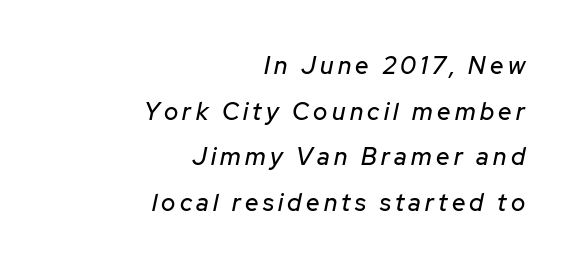
The space directly below the letters is spotless. Is the block centered? No — it sits flush against the right margin. Notice how the stems are inclined rather than vertical — that's the hallmark of italics. This sample trades compactness for vertical openness between lines.
